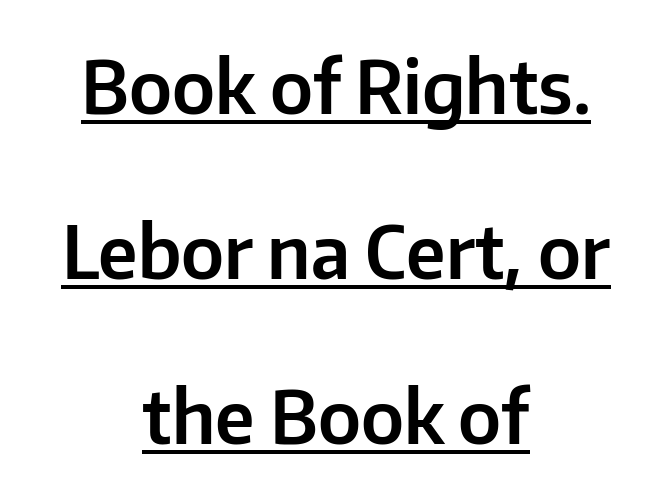
Q: Is the text italic (slanted)? A: No, it is upright.
Q: Is the typeface a serif or a sans-serif typeface? A: Sans-serif.
Q: Is the text underlined? A: Yes.
Q: How is the paragraph aligned? A: Centered.
Q: Is the spacing between letters normal or unusually wide? A: Normal.
Q: Is the spacing between lines tight, normal or loose? A: Loose.
Q: Width (condensed, normal, or wide)? A: Normal.
Q: Stroke contrast? A: Low.
Q: x-height? A: Medium.
Q: Monospaced? A: No.
